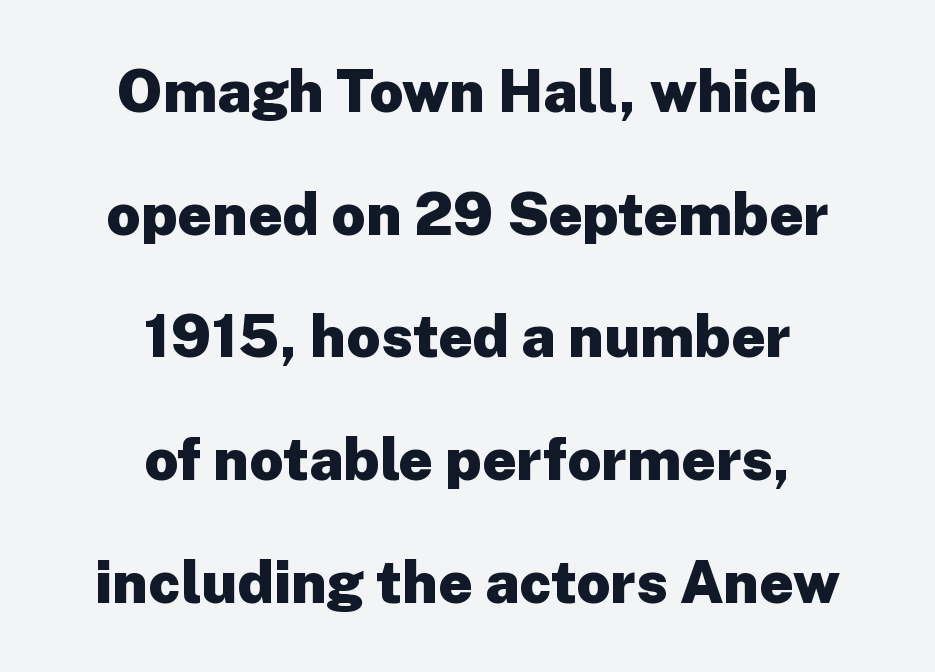
Q: Is the text bold? A: Yes.
Q: Is the text italic (slanted)? A: No, it is upright.
Q: Is the typeface a serif or a sans-serif typeface? A: Sans-serif.
Q: Is the text underlined? A: No.
Q: How is the paragraph aligned? A: Centered.
Q: Is the spacing between letters normal or unusually wide? A: Normal.
Q: Is the spacing between lines tight, normal or loose? A: Loose.
Q: Width (condensed, normal, or wide)? A: Normal.
Q: Stroke contrast? A: Low.
Q: x-height? A: Medium.
Q: Monospaced? A: No.
